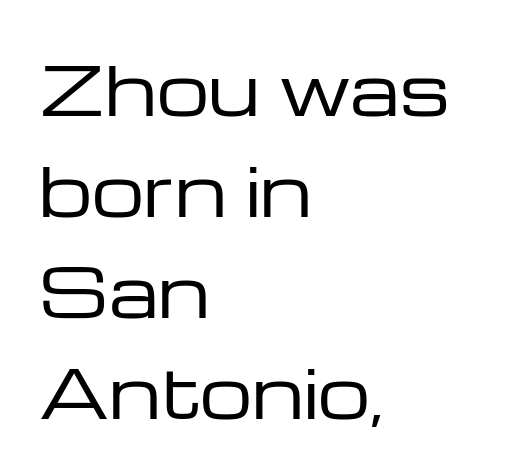
These lines keep a tight, regular rhythm from letter to letter. Vertical spacing — default. Serif or sans? Sans — the stroke terminals are bare. In terms of posture, this sample is upright. The face used here is proportionally spaced, like ordinary book or web type.
